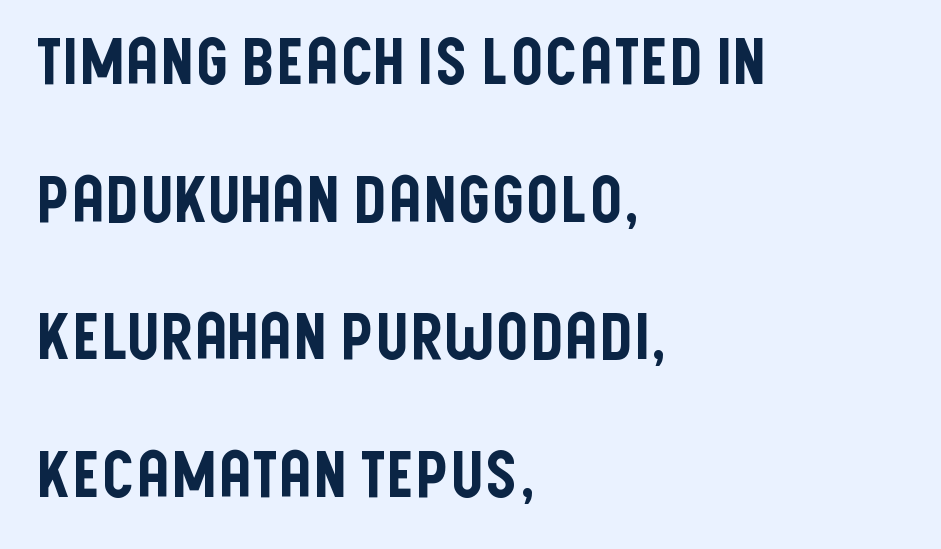
The image shows 64 px condensed sans-serif type, upright; set left-aligned, loose line spacing (2.15x), normal letter spacing, not underlined; low stroke contrast and a large x-height.
